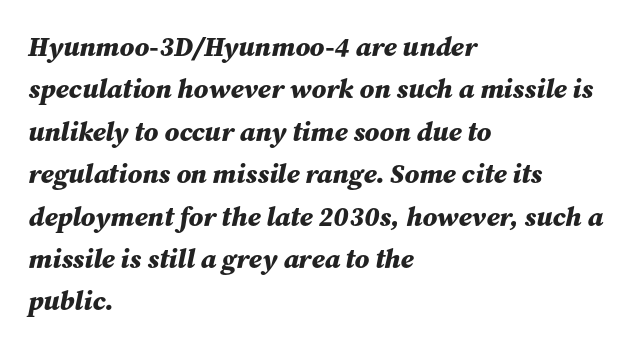
{"italic": "yes", "lean": "right", "slant_degrees": 12, "bold": "yes", "underline": "no", "align": "left", "line_spacing": "normal", "line_spacing_ratio": 1.57, "letter_spacing": "normal", "letter_spacing_em": 0.0, "glyph_px": 27}
